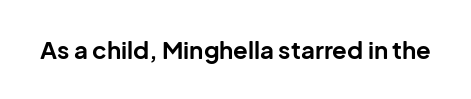
What stands out about the letter spacing? Nothing — it is the standard amount. Upright lettering throughout. Bold? Absolutely — the strokes are thick and heavy. The glyphs are unaccompanied by any horizontal stroke below them.
